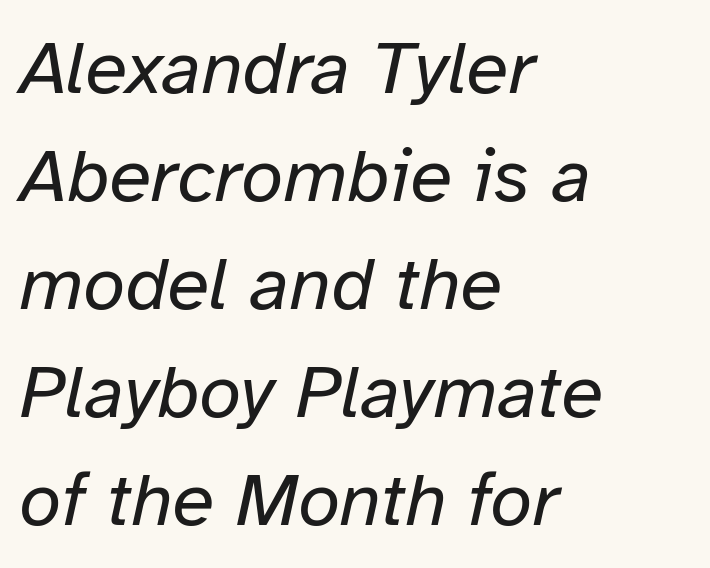
Q: Is the text bold? A: No.
Q: Is the text italic (slanted)? A: Yes, it leans right by about 12 degrees.
Q: Is the text underlined? A: No.
Q: How is the paragraph aligned? A: Left-aligned.
Q: Is the spacing between letters normal or unusually wide? A: Normal.
Q: Is the spacing between lines tight, normal or loose? A: Normal.
Q: Width (condensed, normal, or wide)? A: Normal.
Q: Stroke contrast? A: Low.
Q: x-height? A: Medium.
Q: Monospaced? A: No.
